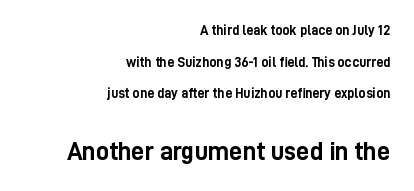
Posture: upright roman. Clear beneath every line of the passage. The designer dialed line spacing up above the default. Layout note: lines flush right. Look at the glyph heights: the lower group is clearly the bigger setting. The font is running at its bold setting.
